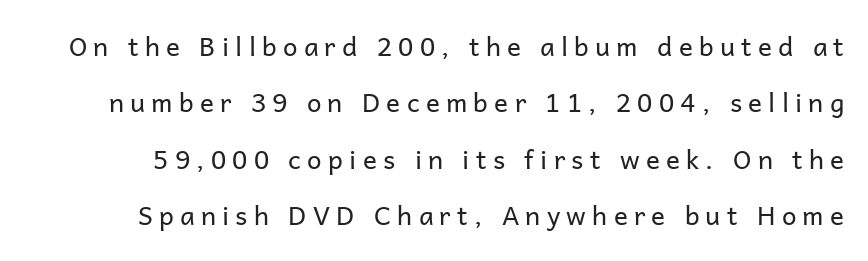
Do the letters lean? They stand straight. The glyphs are unaccompanied by any horizontal stroke below them. Loosely led — the rows are spread out. The passage shown is not bold in any degree. Observe the wide spacing: letters keep a clear distance from each other.
